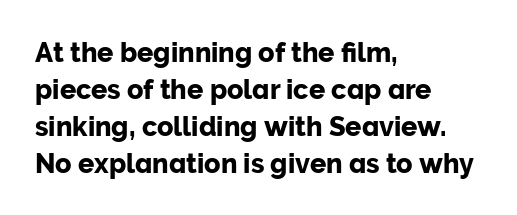
{"italic": "no", "underline": "no", "align": "left", "line_spacing": "normal", "line_spacing_ratio": 1.37, "letter_spacing": "normal", "letter_spacing_em": 0.0, "glyph_px": 27}
